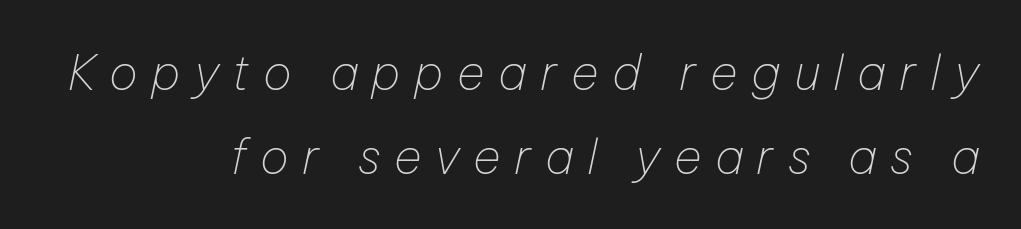
The image shows 48 px thin type, italic (leaning right); set right-aligned, line spacing 1.74x, unusually wide letter spacing (+0.28 em), not underlined; low stroke contrast and a medium x-height.
